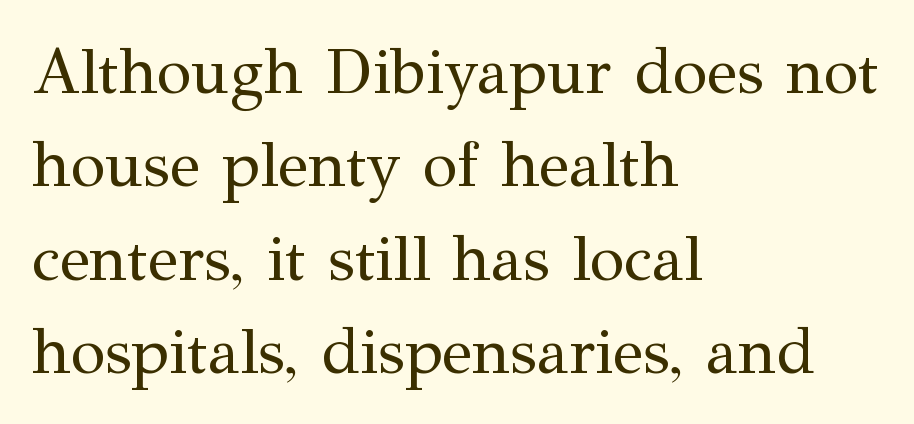
{"serif": "yes", "italic": "no", "bold": "no", "weight": "regular", "width": "normal", "stroke_contrast": "medium", "x_height": "medium", "monospaced": "no", "underline": "no", "align": "left", "line_spacing": "normal", "line_spacing_ratio": 1.46, "letter_spacing": "normal", "letter_spacing_em": 0.0, "glyph_px": 64}
